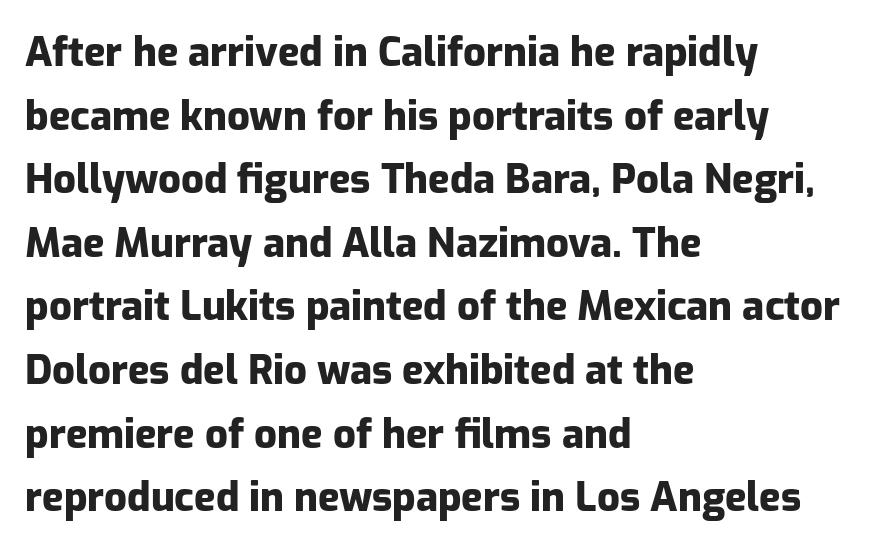
The image shows 40 px heavy sans-serif type, upright; set left-aligned, normal line spacing (1.59x), normal letter spacing, not underlined; low stroke contrast and a medium x-height.
